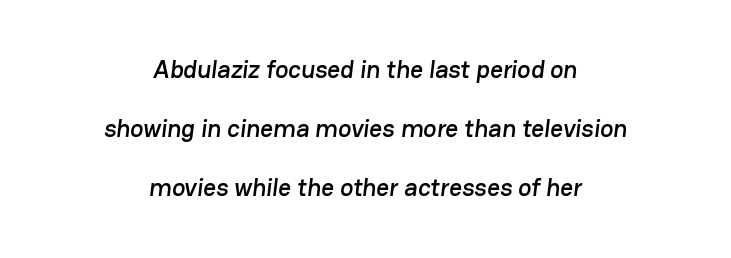
You could fit nearly another row in the gap between these rows. This sample uses plain, unmodified letter spacing. The baseline area is clear. Which margin do the lines hug? Neither — every line sits in the middle.
